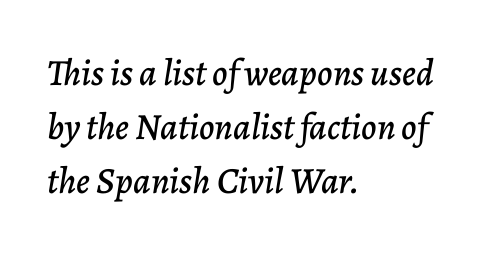
Each word holds together tightly as a unit, with standard inter-letter gaps. Do the characters align in a grid? No, the font is proportional. Summary of vertical rhythm: regular, with standard interline spacing. Line starts are locked; line ends wander. Designer's note — italics engaged. Anything drawn beneath the words? Only blank space.
